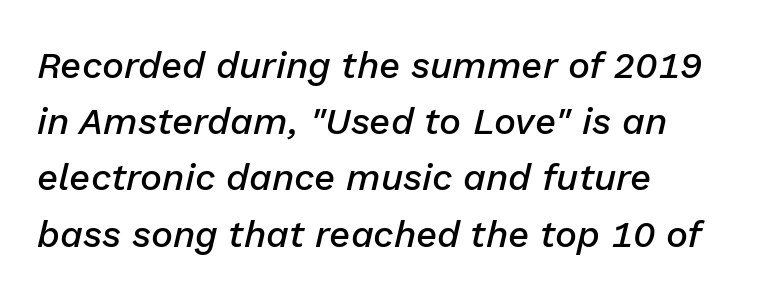
The image shows 37 px semibold type, italic (leaning right); set left-aligned, normal line spacing (1.52x), normal letter spacing, not underlined; low stroke contrast and a medium x-height.
